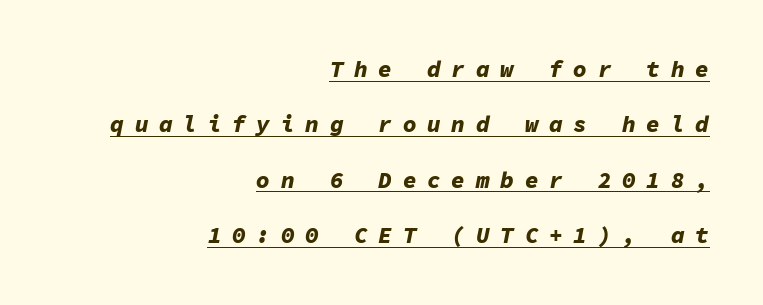
Q: Is the text bold? A: Yes.
Q: Is the text italic (slanted)? A: Yes, it leans right by about 11 degrees.
Q: Is the text underlined? A: Yes.
Q: How is the paragraph aligned? A: Right-aligned.
Q: Is the spacing between letters normal or unusually wide? A: Unusually wide.
Q: Is the spacing between lines tight, normal or loose? A: Loose.
